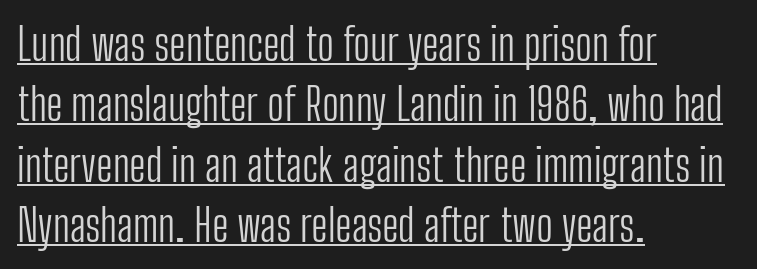
Q: Is the text bold? A: No.
Q: Is the text italic (slanted)? A: No, it is upright.
Q: Is the typeface a serif or a sans-serif typeface? A: Sans-serif.
Q: Is the text underlined? A: Yes.
Q: How is the paragraph aligned? A: Left-aligned.
Q: Is the spacing between letters normal or unusually wide? A: Normal.
Q: Is the spacing between lines tight, normal or loose? A: Normal.
Q: Width (condensed, normal, or wide)? A: Condensed.
Q: Stroke contrast? A: Low.
Q: x-height? A: Medium.
Q: Monospaced? A: No.
